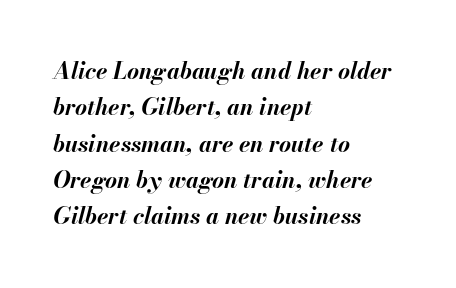
The zone under the glyphs is completely vacant. A classic flush-left, rag-right setting is used for this passage. Successive baselines arrive at the customary interval. It's the slanting kind of type. Is the letter spacing exaggerated? No — it looks like the ordinary default.
